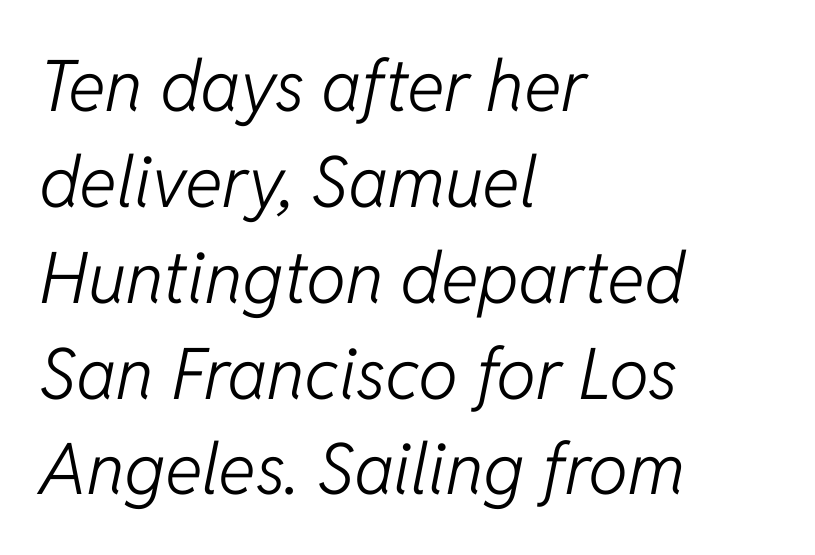
Q: Is the text bold? A: No.
Q: Is the text italic (slanted)? A: Yes, it leans right by about 11 degrees.
Q: Is the text underlined? A: No.
Q: How is the paragraph aligned? A: Left-aligned.
Q: Is the spacing between letters normal or unusually wide? A: Normal.
Q: Is the spacing between lines tight, normal or loose? A: Normal.
Q: Width (condensed, normal, or wide)? A: Normal.
Q: Stroke contrast? A: Low.
Q: x-height? A: Medium.
Q: Monospaced? A: No.
